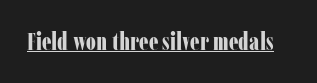
Q: Is the text bold? A: Yes.
Q: Is the text italic (slanted)? A: No, it is upright.
Q: Is the text underlined? A: Yes.
Q: Is the spacing between letters normal or unusually wide? A: Normal.
